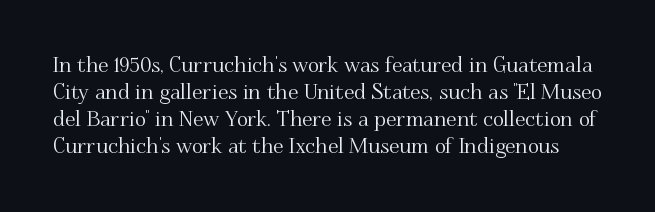
The image shows 21 px text type, upright; set normal line spacing (1.28x), normal letter spacing, not underlined.
